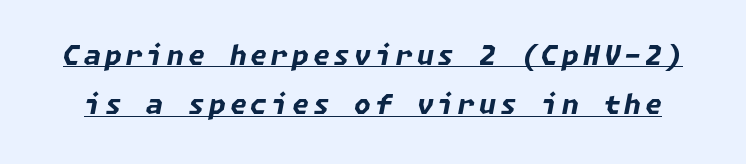
{"italic": "yes", "lean": "right", "slant_degrees": 11, "bold": "yes", "underline": "yes", "line_spacing_ratio": 1.83, "glyph_px": 27}
